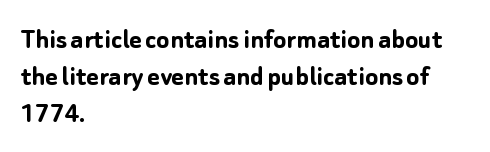
{"serif": "no", "italic": "no", "bold": "yes", "weight": "semibold", "width": "normal", "stroke_contrast": "low", "x_height": "medium", "monospaced": "no", "underline": "no", "align": "left", "line_spacing_ratio": 1.23, "letter_spacing": "normal", "letter_spacing_em": 0.0, "glyph_px": 30}
